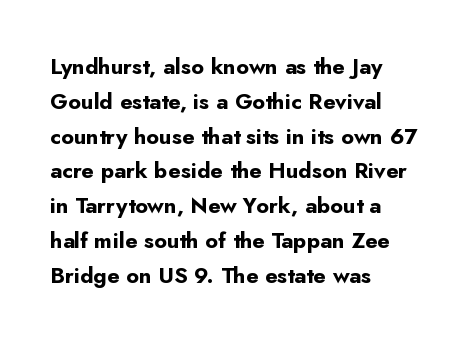
Q: Is the text bold? A: Yes.
Q: Is the text italic (slanted)? A: No, it is upright.
Q: Is the text underlined? A: No.
Q: How is the paragraph aligned? A: Left-aligned.
Q: Is the spacing between letters normal or unusually wide? A: Normal.
Q: Is the spacing between lines tight, normal or loose? A: Normal.
